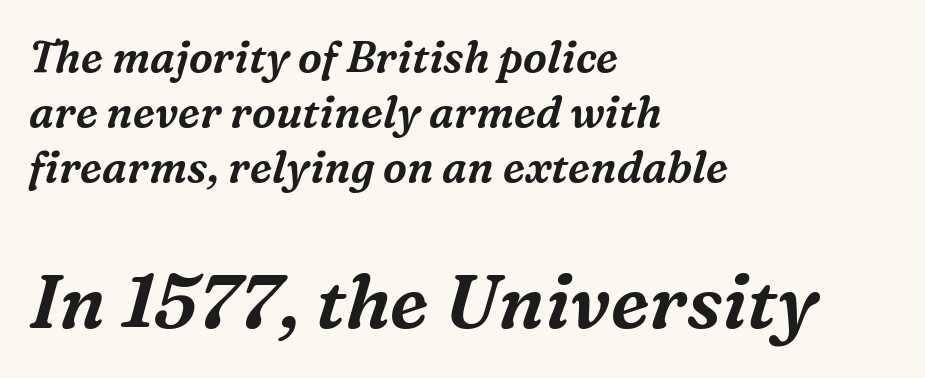
A typesetter would call this proportional, since set widths differ per character. This is oblique type, the kind used for emphasis or titles. A typesetter would label this face a serif. Does the copy run flush right? No — it runs flush left.
